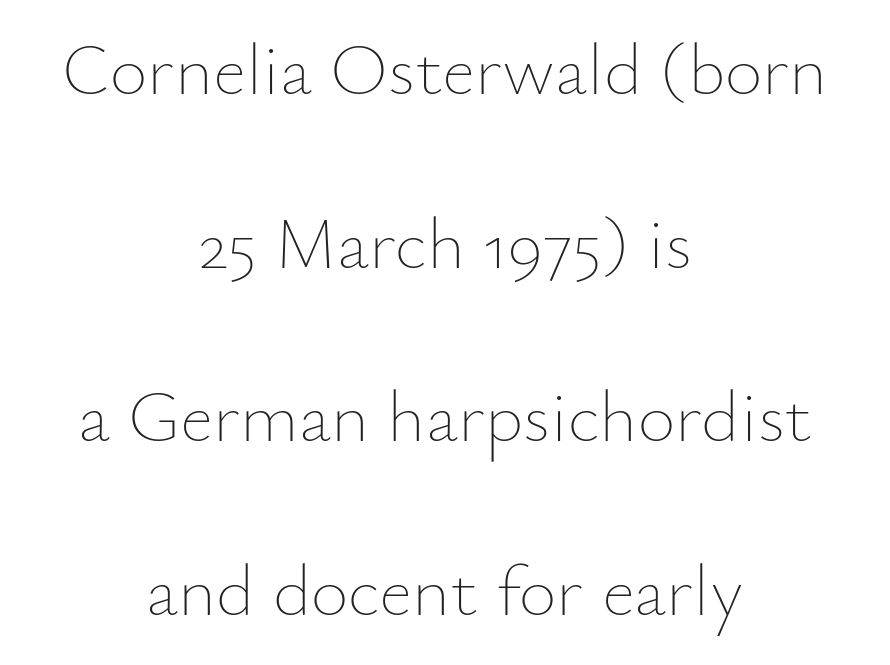
This is not heavy type; no bold has been used. Descenders are the only things crossing below the line. Between one letter and the next there's only the usual sliver of space. Compared with typical paragraphs, the rows here are farther apart. Caption: multi-line text, centered on the measure.
